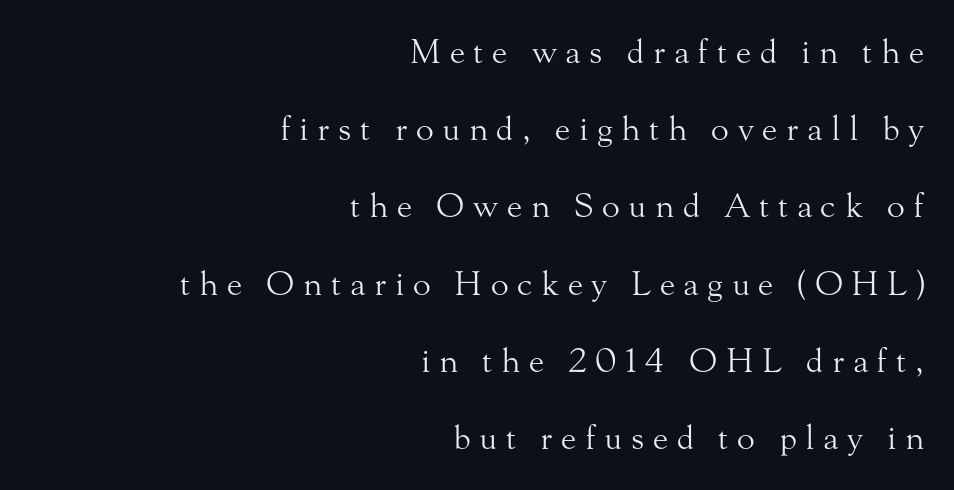
{"serif": "yes", "italic": "no", "bold": "no", "weight": "light", "width": "normal", "stroke_contrast": "medium", "x_height": "small", "monospaced": "no", "underline": "no", "align": "right", "line_spacing": "loose", "line_spacing_ratio": 2.34, "letter_spacing": "wide", "letter_spacing_em": 0.26, "glyph_px": 33}
